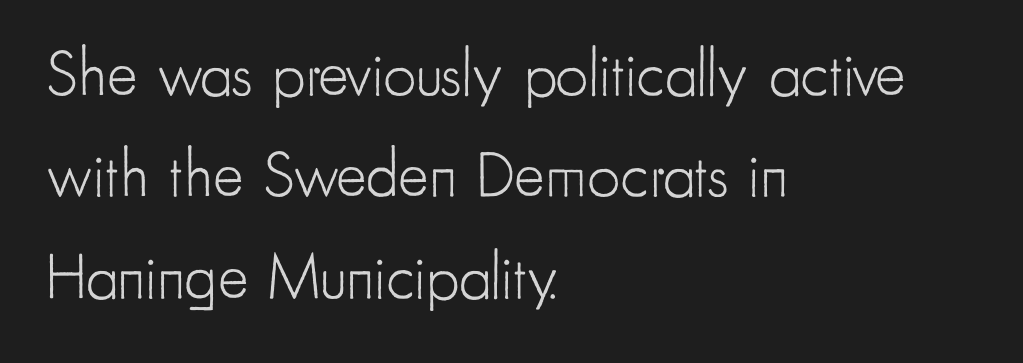
{"serif": "no", "italic": "no", "bold": "no", "weight": "light", "width": "condensed", "stroke_contrast": "low", "x_height": "small", "monospaced": "no", "underline": "no", "align": "left", "line_spacing": "normal", "line_spacing_ratio": 1.56, "letter_spacing": "normal", "letter_spacing_em": 0.0, "glyph_px": 65}
